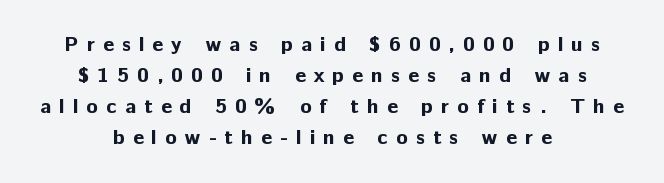
The image shows 21 px bold type, upright; set centered, normal line spacing (1.47x), unusually wide letter spacing (+0.39 em), not underlined.
